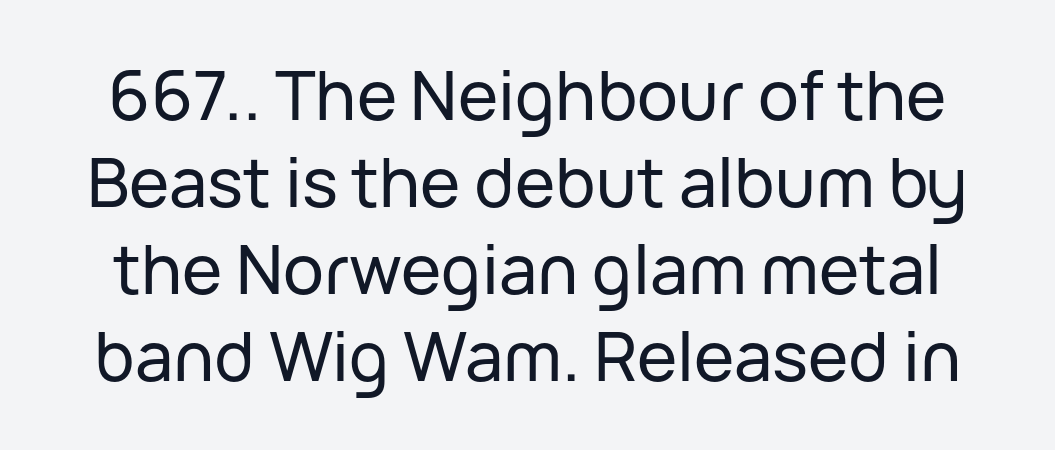
Classification — sans serif. Tracking here is standard; glyphs follow each other at the usual distance. Note the varied advance widths — an 'i' is clearly narrower than an 'm'. Evenly set lines give the paragraph a standard silhouette.
